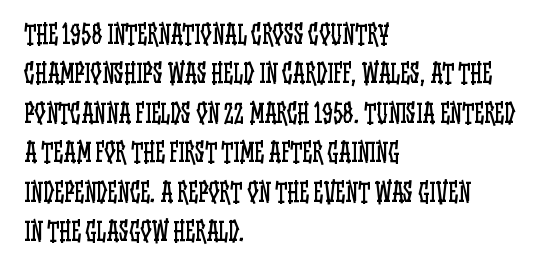
{"italic": "no", "bold": "no", "underline": "no", "align": "left", "line_spacing": "normal", "line_spacing_ratio": 1.58, "letter_spacing": "normal", "letter_spacing_em": 0.0, "glyph_px": 25}
